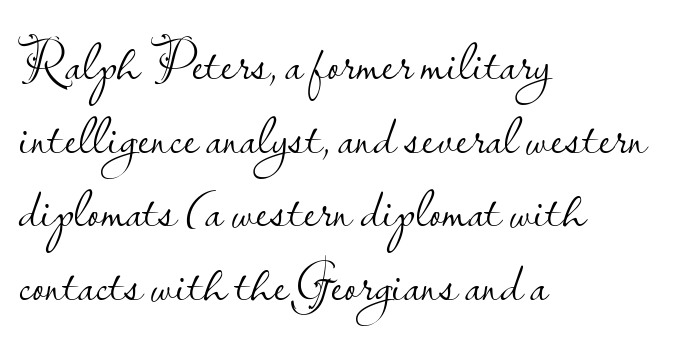
Q: Is the text bold? A: No.
Q: Is the text italic (slanted)? A: Yes.
Q: Is the typeface a serif or a sans-serif typeface? A: Sans-serif.
Q: Is the text underlined? A: No.
Q: How is the paragraph aligned? A: Left-aligned.
Q: Is the spacing between letters normal or unusually wide? A: Normal.
Q: Is the spacing between lines tight, normal or loose? A: Normal.
Q: Width (condensed, normal, or wide)? A: Normal.
Q: Stroke contrast? A: Low.
Q: x-height? A: Small.
Q: Monospaced? A: No.
